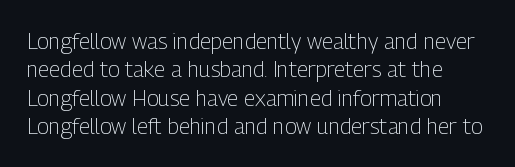
The image shows 22 px text type, upright; set normal line spacing (1.29x), normal letter spacing, not underlined.
